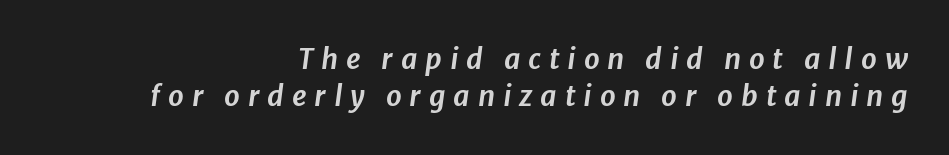
Where is the straight margin? On the right. Underline: absent. Look at the tracking — it's clearly loosened, letters drifting apart. Students, observe: this is what conventionally led text looks like. Think of a printed novel: that variable character pitch is what you see here. The text carries the slant typical of an italic or oblique font.
